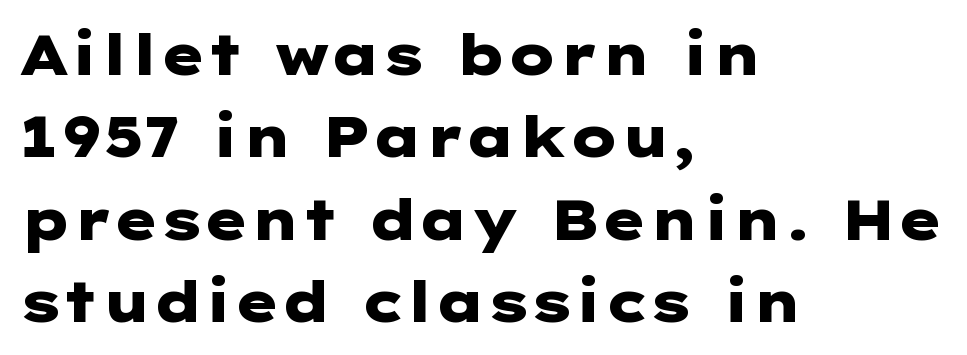
The image shows 56 px heavy, wide sans-serif type, upright; set left-aligned, normal line spacing (1.47x), normal letter spacing, not underlined; low stroke contrast and a medium x-height.
